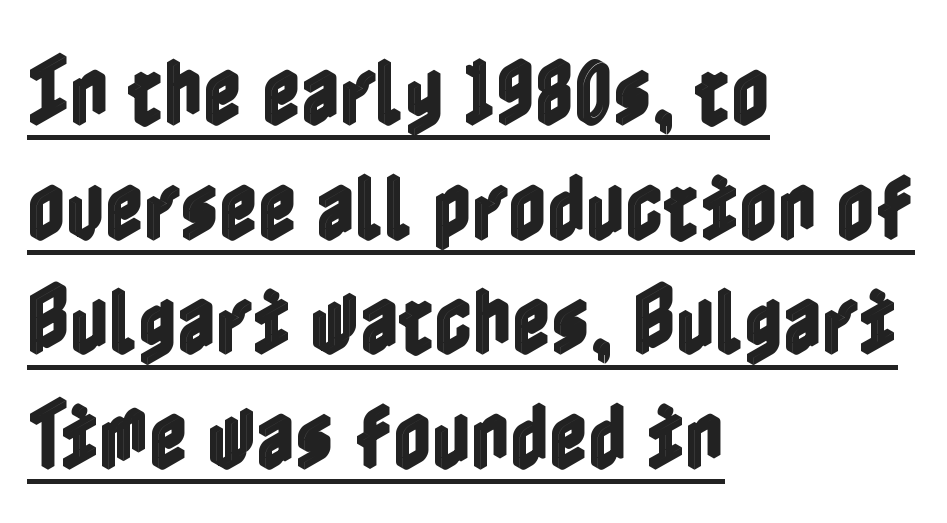
These characters rest on top of a visible drawn line. Every stem runs plumb, perpendicular to the baseline. The vertical gap from one line to the next is medium. Layout note: lines flush left. This sample uses plain, unmodified letter spacing.
